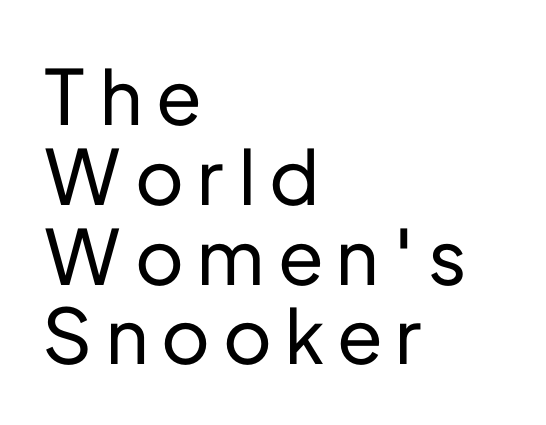
You can tell it's not italic because the verticals are truly vertical. Every row of glyphs begins at an identical x-position on the left. This sample uses a sans-serif face. Looks like regular typesetting: each glyph gets only the width it needs.
